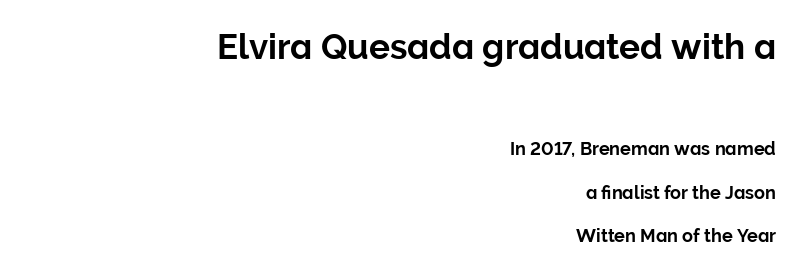
{"serif": "no", "italic": "no", "width": "normal", "stroke_contrast": "low", "x_height": "medium", "monospaced": "no", "underline": "no", "align": "right", "line_spacing": "loose", "line_spacing_ratio": 2.41, "letter_spacing": "normal", "letter_spacing_em": 0.0, "larger_block": "first", "size_ratio": 1.94, "glyph_px": 35}
